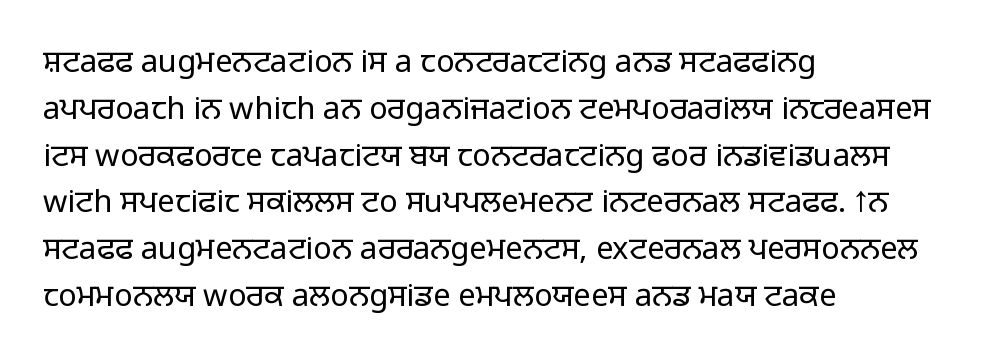
Q: Is the text bold? A: No.
Q: Is the text italic (slanted)? A: No, it is upright.
Q: Is the typeface a serif or a sans-serif typeface? A: Sans-serif.
Q: Is the text underlined? A: No.
Q: How is the paragraph aligned? A: Left-aligned.
Q: Is the spacing between letters normal or unusually wide? A: Normal.
Q: Is the spacing between lines tight, normal or loose? A: Normal.
Q: Width (condensed, normal, or wide)? A: Normal.
Q: Stroke contrast? A: Low.
Q: x-height? A: Medium.
Q: Monospaced? A: No.
